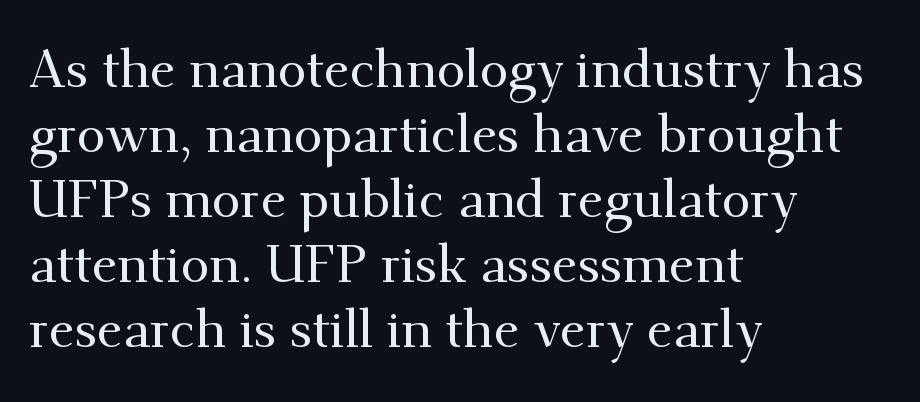
{"serif": "yes", "italic": "no", "width": "normal", "stroke_contrast": "medium", "x_height": "small", "monospaced": "no", "underline": "no", "align": "left", "line_spacing": "normal", "line_spacing_ratio": 1.25, "letter_spacing": "normal", "letter_spacing_em": 0.0, "glyph_px": 52}
